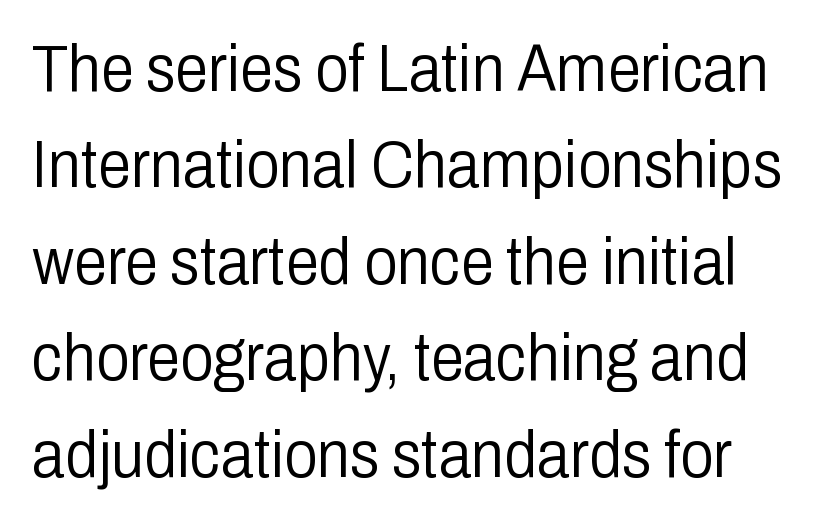
The image shows 67 px light, condensed sans-serif type, upright; set normal line spacing (1.44x), normal letter spacing, not underlined; low stroke contrast and a medium x-height.
